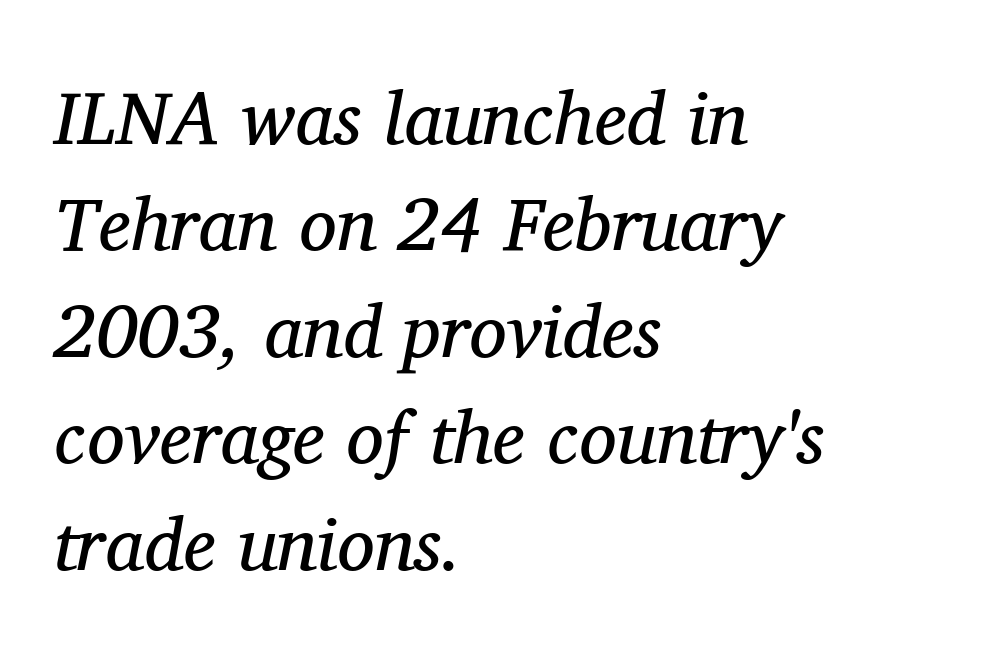
The image shows 75 px regular-weight serif type, italic (leaning right); set left-aligned, normal line spacing (1.42x), normal letter spacing, not underlined; medium stroke contrast and a medium x-height.
